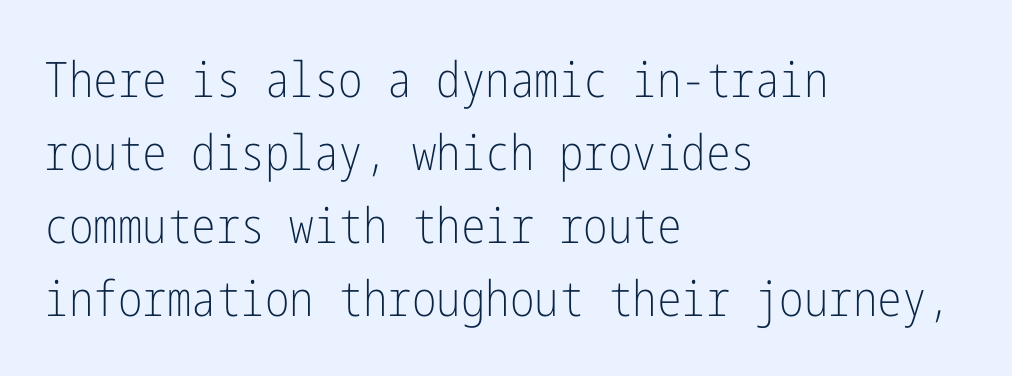
Leading matches the norm, producing a regular column. The type is set solid horizontally, with unmodified tracking. Just letters on the line, the space beneath them empty. This reads as an unemphasized weight, regular at the heaviest. The paragraph has a hard left edge and a soft right edge.
